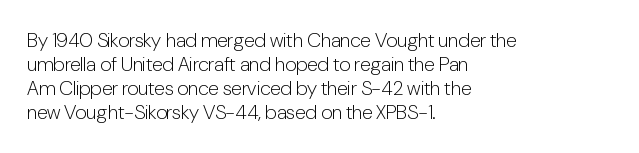
Descenders are the only things crossing below the line. Letters have the restrained weight of plain body copy at most. Where is the straight margin? On the left. Between one letter and the next there's only the usual sliver of space.
